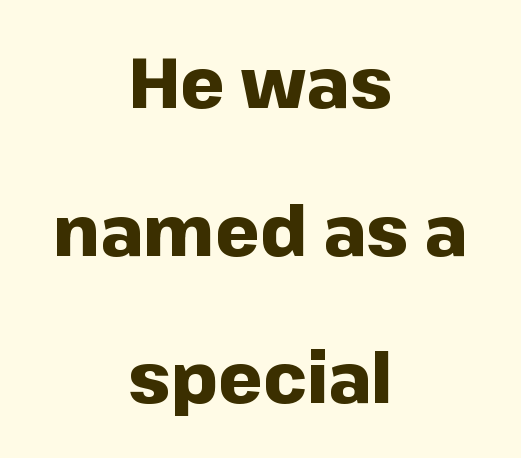
The image shows 70 px heavy sans-serif type, upright; set centered, loose line spacing (2.11x), normal letter spacing, not underlined; low stroke contrast and a medium x-height.
